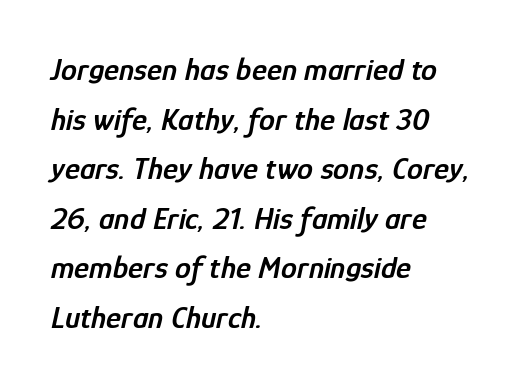
The image shows 32 px semibold, condensed type, italic (leaning right); set left-aligned, normal line spacing (1.55x), normal letter spacing, not underlined; low stroke contrast and a medium x-height.
